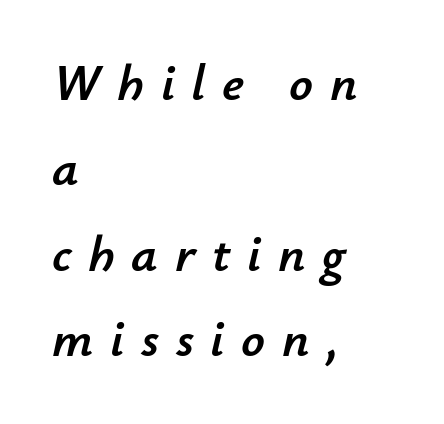
Regular leading. The letters are spread apart with noticeably loose tracking. The letters advance in unequal steps, a hallmark of proportional type. The typesetter chose a ragged-right arrangement here. Bare-footed words on every line.
